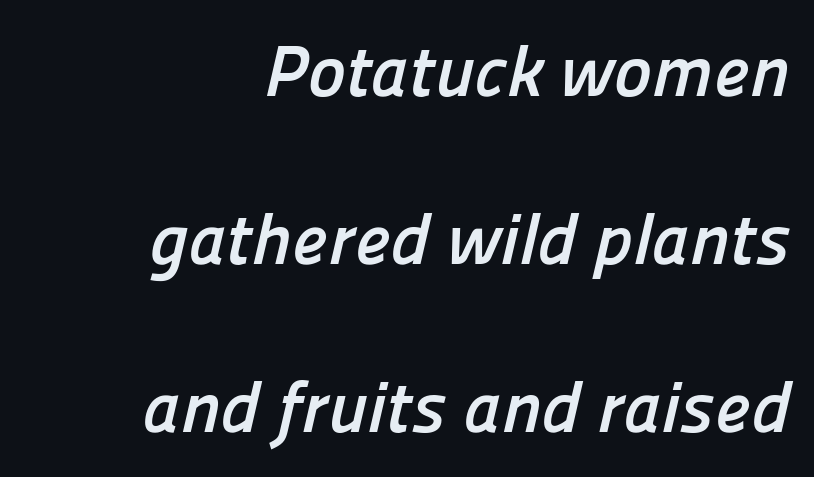
Q: Is the text bold? A: Yes.
Q: Is the typeface a serif or a sans-serif typeface? A: Sans-serif.
Q: Is the text underlined? A: No.
Q: How is the paragraph aligned? A: Right-aligned.
Q: Is the spacing between letters normal or unusually wide? A: Normal.
Q: Is the spacing between lines tight, normal or loose? A: Loose.
Q: Width (condensed, normal, or wide)? A: Normal.
Q: Stroke contrast? A: Low.
Q: x-height? A: Medium.
Q: Monospaced? A: No.
